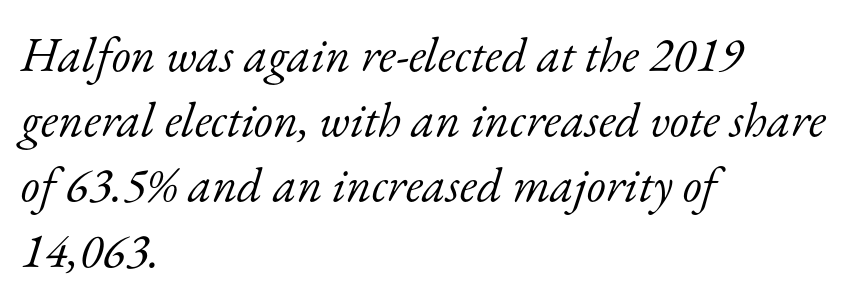
Heft: none added — not bold. You could not count columns in this text — the font is proportionally spaced. Is the letter spacing exaggerated? No — it looks like the ordinary default. Horizontal alignment here is leftward, the default for most running prose.
